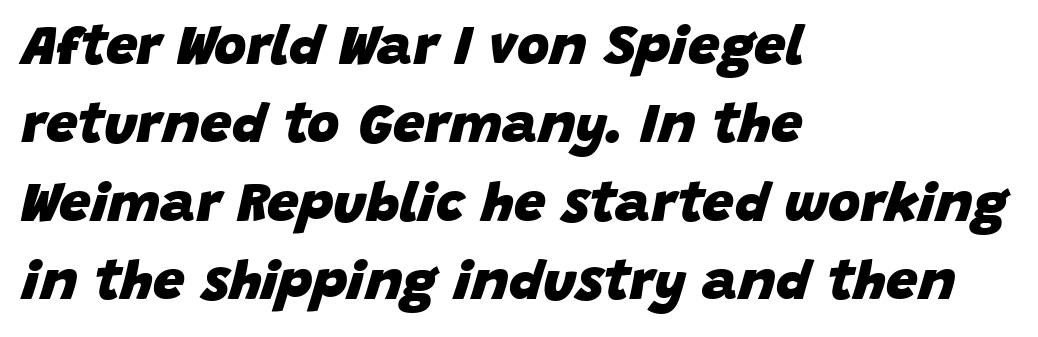
The tracking reads as untouched default to a designer's eye. The letters advance in unequal steps, a hallmark of proportional type. Beneath every word, the page is bare. The lines are quadded left. Posture: slanted.
